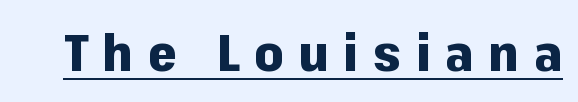
The image shows 51 px heavy sans-serif type, upright; set unusually wide letter spacing (+0.29 em), underlined; low stroke contrast and a medium x-height.
